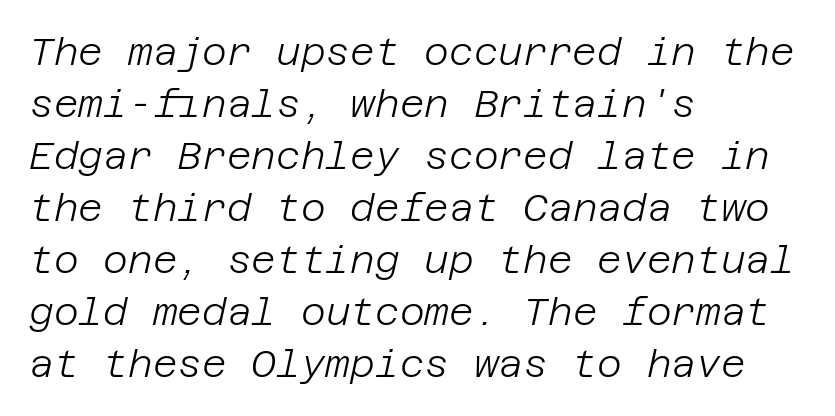
This rendering features lettering with no underline. Short and long lines alike share a common starting point at left. Characters are canted at an angle relative to the baseline's perpendicular. Words appear dense and cohesive because spacing is normal.
